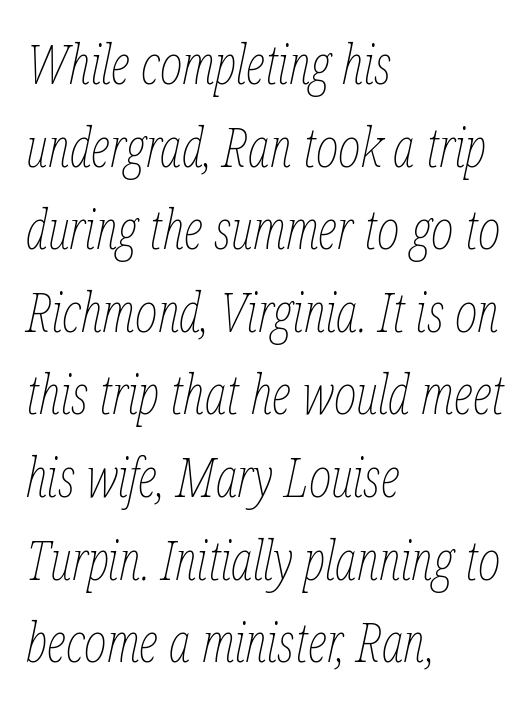
Q: Is the text bold? A: No.
Q: Is the text italic (slanted)? A: Yes, it leans right by about 12 degrees.
Q: Is the text underlined? A: No.
Q: How is the paragraph aligned? A: Left-aligned.
Q: Is the spacing between letters normal or unusually wide? A: Normal.
Q: Is the spacing between lines tight, normal or loose? A: Normal.
Q: Width (condensed, normal, or wide)? A: Condensed.
Q: Stroke contrast? A: Low.
Q: x-height? A: Medium.
Q: Monospaced? A: No.
